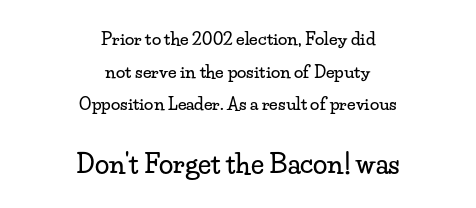
Q: Is the text italic (slanted)? A: No, it is upright.
Q: Is the text underlined? A: No.
Q: How is the paragraph aligned? A: Centered.
Q: Is the spacing between letters normal or unusually wide? A: Normal.
Q: Is the spacing between lines tight, normal or loose? A: Loose.
Q: Which block of text is set in a larger size, the first (top) or the second (bottom)? A: The second (bottom) one.
